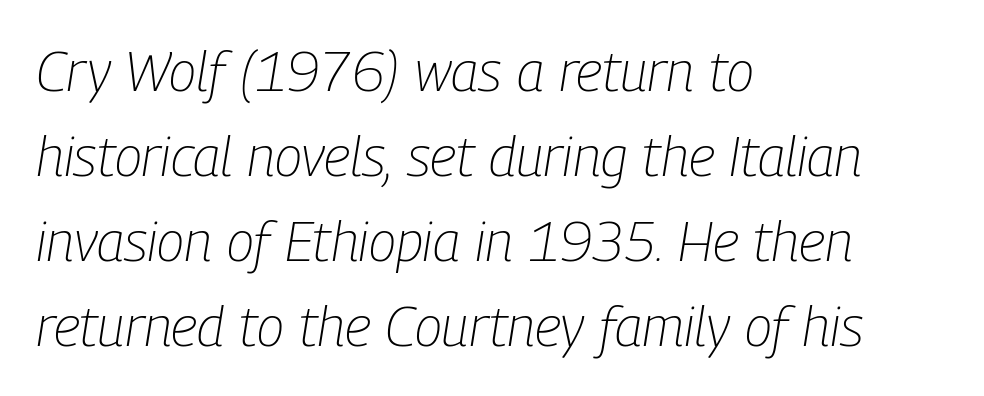
Q: Is the text bold? A: No.
Q: Is the text italic (slanted)? A: Yes, it leans right by about 9 degrees.
Q: Is the text underlined? A: No.
Q: How is the paragraph aligned? A: Left-aligned.
Q: Is the spacing between letters normal or unusually wide? A: Normal.
Q: Is the spacing between lines tight, normal or loose? A: Normal.
Q: Width (condensed, normal, or wide)? A: Condensed.
Q: Stroke contrast? A: Low.
Q: x-height? A: Medium.
Q: Monospaced? A: No.
